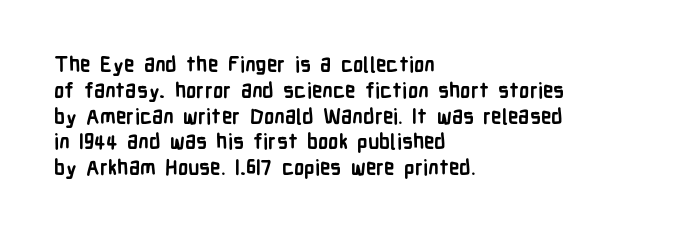
The letters stand upright; this is a roman face. Every row of glyphs begins at an identical x-position on the left. Between one letter and the next there's only the usual sliver of space. Caption: bold face, heavy strokes.
